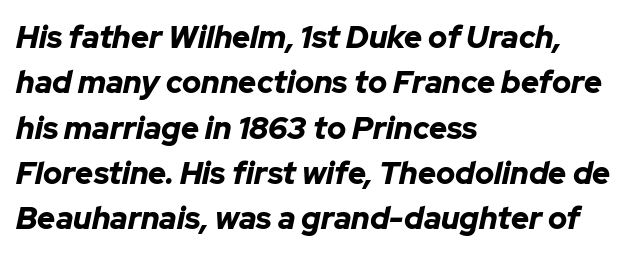
Q: Is the text bold? A: Yes.
Q: Is the text italic (slanted)? A: Yes, it leans right by about 12 degrees.
Q: Is the text underlined? A: No.
Q: How is the paragraph aligned? A: Left-aligned.
Q: Is the spacing between letters normal or unusually wide? A: Normal.
Q: Is the spacing between lines tight, normal or loose? A: Normal.
Q: Width (condensed, normal, or wide)? A: Normal.
Q: Stroke contrast? A: Low.
Q: x-height? A: Medium.
Q: Monospaced? A: No.
